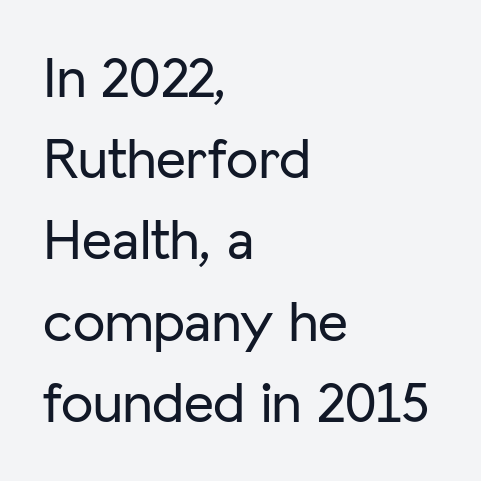
Q: Is the text italic (slanted)? A: No, it is upright.
Q: Is the typeface a serif or a sans-serif typeface? A: Sans-serif.
Q: Is the text underlined? A: No.
Q: How is the paragraph aligned? A: Left-aligned.
Q: Is the spacing between letters normal or unusually wide? A: Normal.
Q: Is the spacing between lines tight, normal or loose? A: Normal.
Q: Width (condensed, normal, or wide)? A: Normal.
Q: Stroke contrast? A: Low.
Q: x-height? A: Medium.
Q: Monospaced? A: No.
